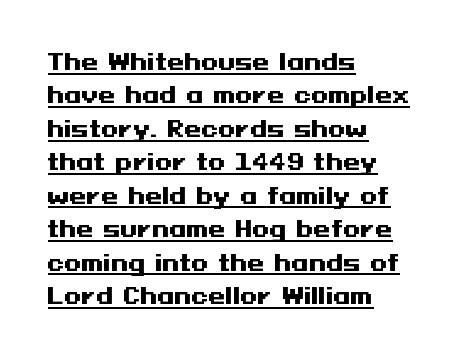
{"italic": "no", "bold": "yes", "underline": "yes", "align": "left", "line_spacing": "normal", "line_spacing_ratio": 1.52, "letter_spacing": "normal", "letter_spacing_em": 0.0, "glyph_px": 22}
